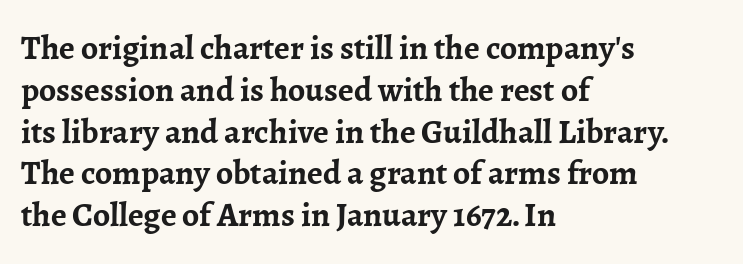
The rendering uses natural spacing where letterforms have individual widths. As a designer I'd log this as weight 700, bold. The compositor pushed each line to the left boundary. The gap between lines stays unmarked.
